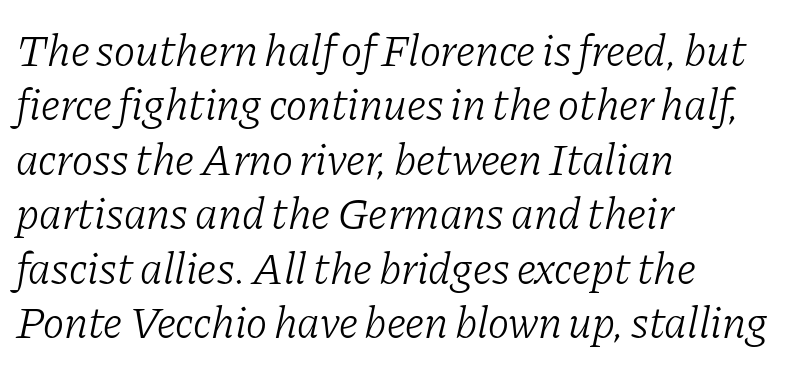
{"serif": "yes", "italic": "yes", "lean": "right", "slant_degrees": 11, "bold": "no", "weight": "light", "width": "normal", "stroke_contrast": "low", "x_height": "medium", "monospaced": "no", "underline": "no", "align": "left", "line_spacing_ratio": 1.21, "letter_spacing": "normal", "letter_spacing_em": 0.0, "glyph_px": 45}
